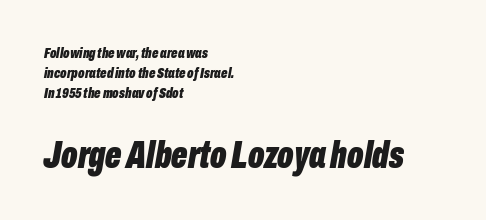
Is there much room between lines? A standard amount, neither cramped nor airy. Left-aligned paragraph, ragged on the right. The space beneath each line is pristine and unruled. Character widths vary here, with narrow letters taking less room than wide ones. Set as a true bold cut, around the 700 mark.
